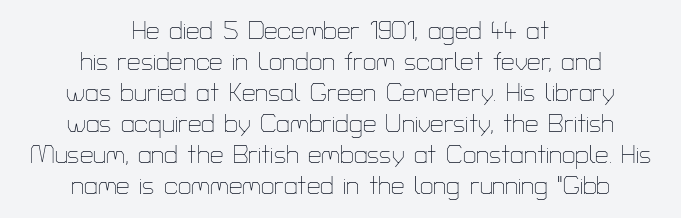
Q: Is the text bold? A: No.
Q: Is the text italic (slanted)? A: No, it is upright.
Q: Is the text underlined? A: No.
Q: How is the paragraph aligned? A: Centered.
Q: Is the spacing between letters normal or unusually wide? A: Normal.
Q: Is the spacing between lines tight, normal or loose? A: Normal.
